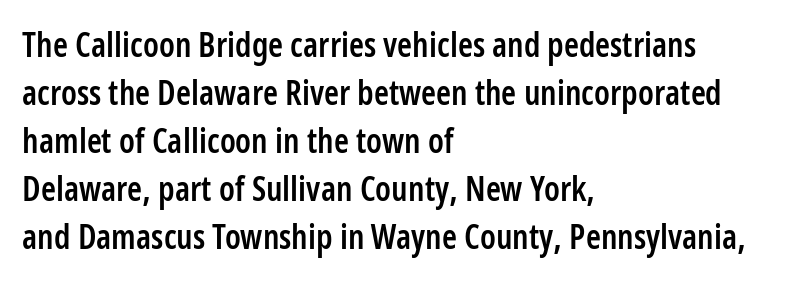
The image shows 34 px semibold, condensed sans-serif type, upright; set left-aligned, normal line spacing (1.41x), normal letter spacing, not underlined; low stroke contrast and a medium x-height.
